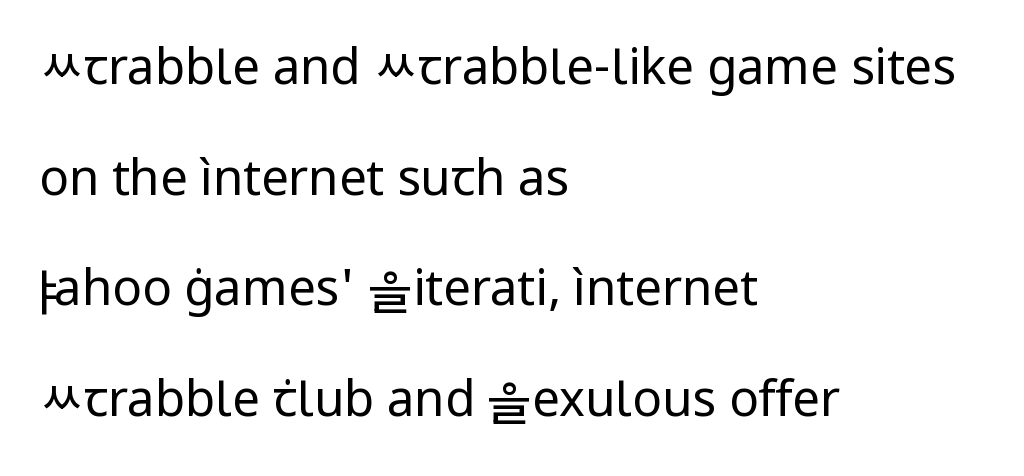
{"serif": "no", "italic": "no", "bold": "no", "weight": "regular", "width": "normal", "stroke_contrast": "low", "x_height": "medium", "monospaced": "no", "underline": "no", "align": "left", "line_spacing": "loose", "line_spacing_ratio": 2.26, "letter_spacing": "normal", "letter_spacing_em": 0.0, "glyph_px": 49}
